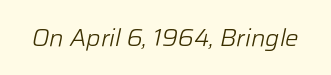
The image shows 24 px text type, italic (leaning right); set normal letter spacing, not underlined.
